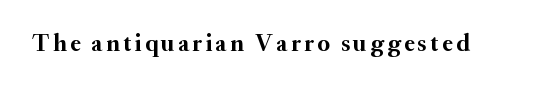
{"italic": "no", "bold": "yes", "underline": "no", "glyph_px": 24}
